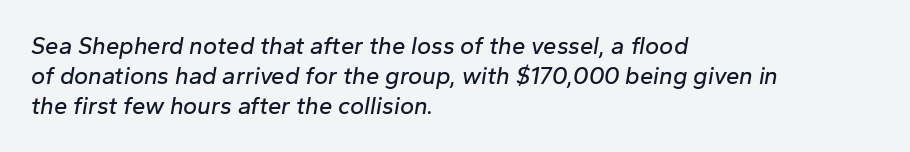
The image shows 24 px text type, italic (leaning right); set left-aligned, normal line spacing (1.26x), normal letter spacing, not underlined.
